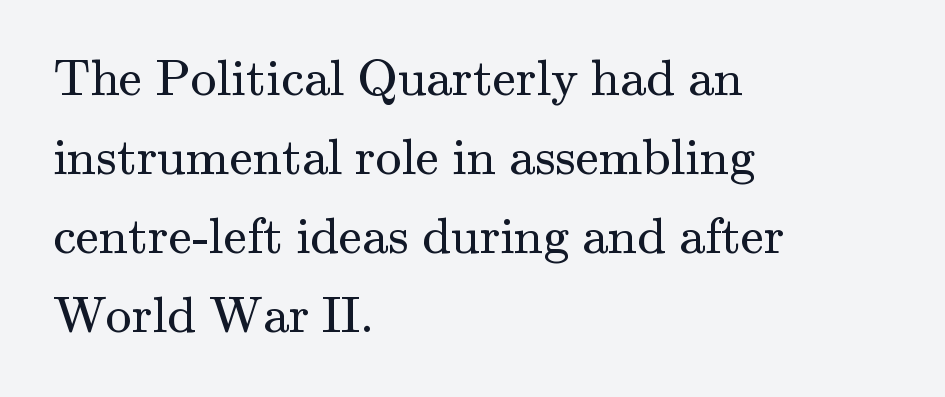
The image shows 52 px regular-weight serif type, upright; set left-aligned, normal line spacing (1.52x), normal letter spacing, not underlined; medium stroke contrast and a small x-height.
